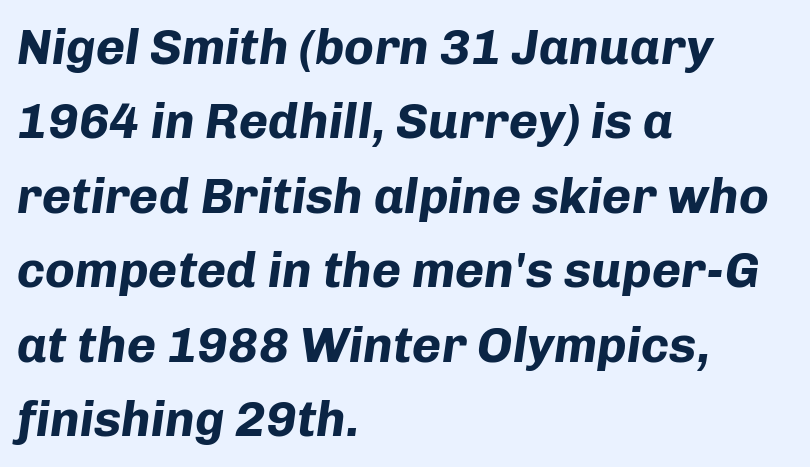
Typeset ragged right — the left edge is the straight one. Weight check: bold — yes, fully. Note the varied advance widths — an 'i' is clearly narrower than an 'm'. You can tell it's italic because the verticals aren't actually vertical.
